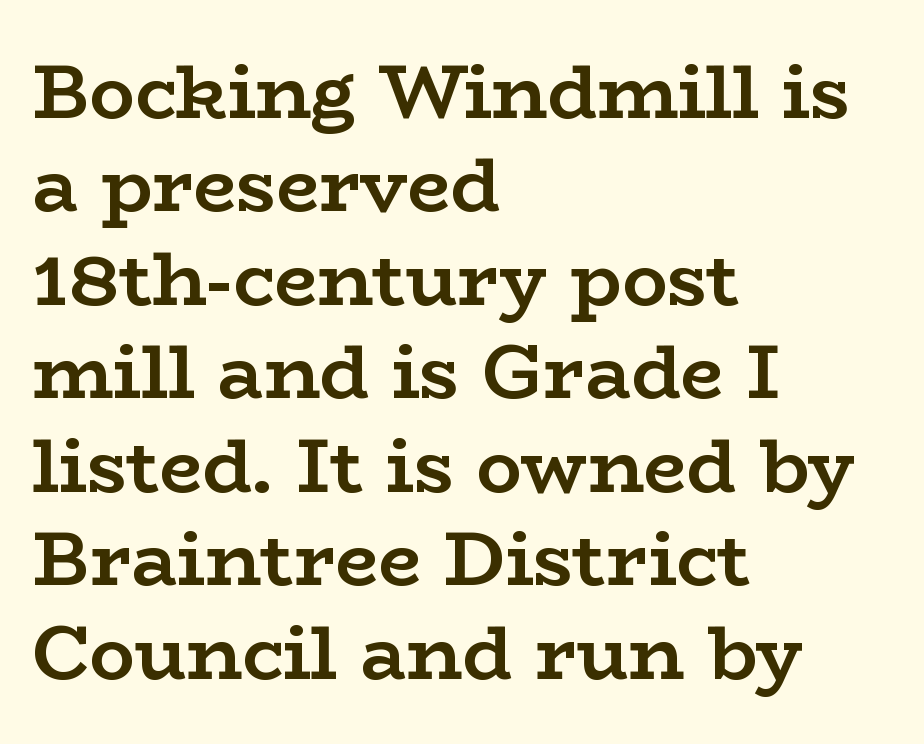
{"serif": "yes", "italic": "no", "bold": "yes", "weight": "semibold", "width": "wide", "stroke_contrast": "low", "x_height": "medium", "monospaced": "no", "underline": "no", "align": "left", "line_spacing_ratio": 1.23, "letter_spacing": "normal", "letter_spacing_em": 0.0, "glyph_px": 76}
